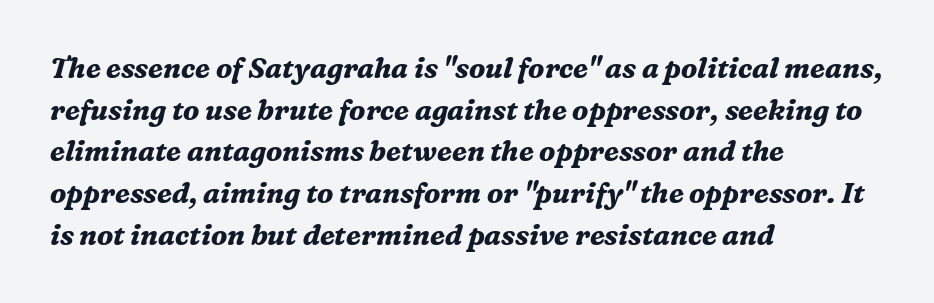
The image shows 28 px bold serif type, italic (leaning right); set left-aligned, normal line spacing (1.49x), normal letter spacing, not underlined; medium stroke contrast and a medium x-height.
